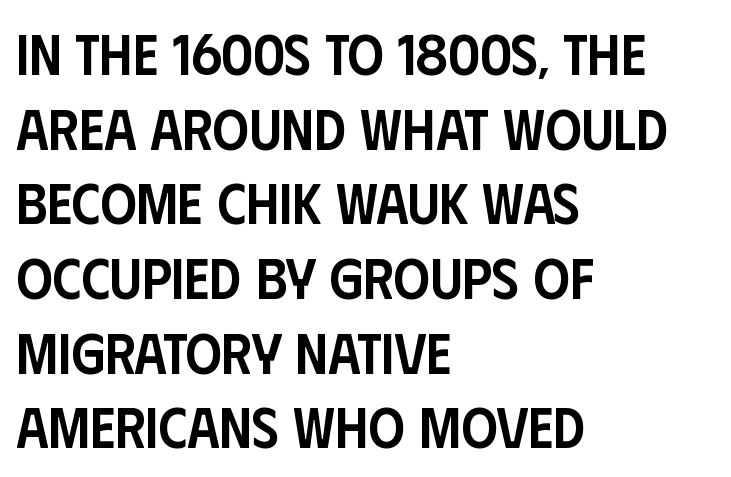
The image shows 57 px semibold, condensed sans-serif type, upright; set left-aligned, normal line spacing (1.31x), normal letter spacing, not underlined; low stroke contrast and a large x-height.
